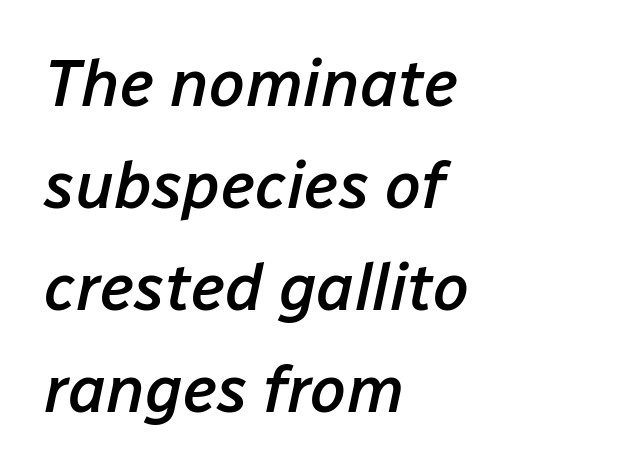
{"italic": "yes", "lean": "right", "slant_degrees": 12, "bold": "semi", "weight": "semibold", "width": "normal", "stroke_contrast": "low", "x_height": "medium", "monospaced": "no", "underline": "no", "align": "left", "line_spacing": "normal", "line_spacing_ratio": 1.57, "letter_spacing": "normal", "letter_spacing_em": 0.0, "glyph_px": 65}
